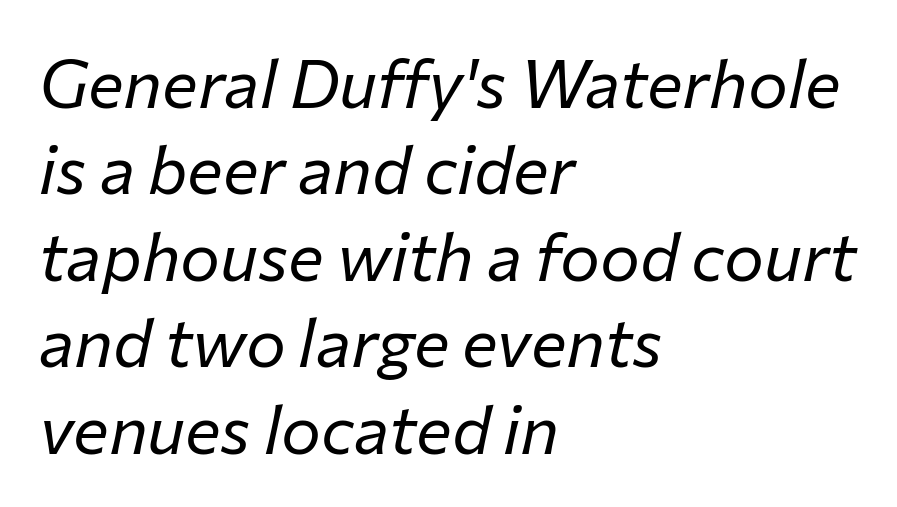
The image shows 67 px regular-weight type, italic (leaning right); set left-aligned, normal line spacing (1.29x), normal letter spacing, not underlined; low stroke contrast and a medium x-height.
